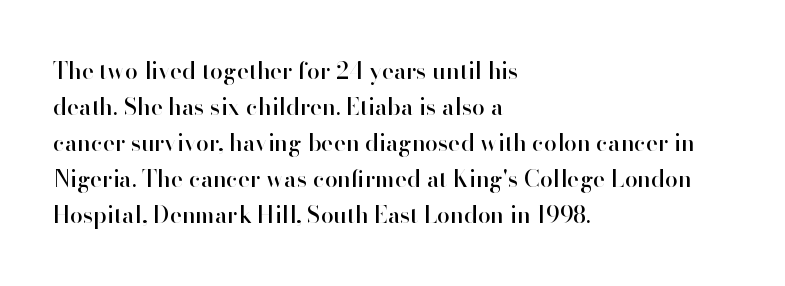
The image shows 23 px text type, upright; set left-aligned, normal line spacing (1.56x), normal letter spacing, not underlined.
